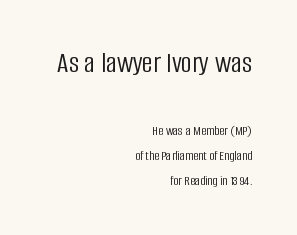
The image shows 30 px light, condensed sans-serif type, upright; set right-aligned, line spacing 1.77x, normal letter spacing, not underlined; the first (top) block is 2.14x larger; low stroke contrast and a large x-height.
